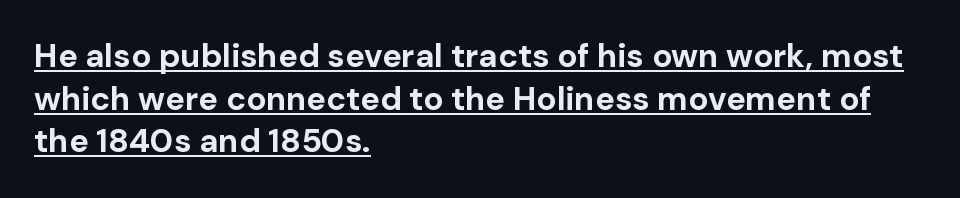
{"serif": "no", "italic": "no", "bold": "yes", "weight": "bold", "width": "normal", "stroke_contrast": "low", "x_height": "medium", "monospaced": "no", "underline": "yes", "align": "left", "line_spacing": "normal", "line_spacing_ratio": 1.29, "letter_spacing": "normal", "letter_spacing_em": 0.0, "glyph_px": 33}
